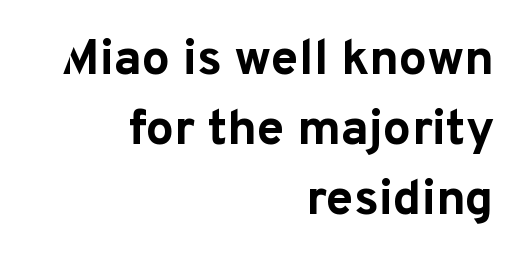
Q: Is the text bold? A: Yes.
Q: Is the text italic (slanted)? A: No, it is upright.
Q: Is the typeface a serif or a sans-serif typeface? A: Sans-serif.
Q: Is the text underlined? A: No.
Q: How is the paragraph aligned? A: Right-aligned.
Q: Is the spacing between letters normal or unusually wide? A: Normal.
Q: Is the spacing between lines tight, normal or loose? A: Normal.
Q: Width (condensed, normal, or wide)? A: Normal.
Q: Stroke contrast? A: Low.
Q: x-height? A: Medium.
Q: Monospaced? A: No.
